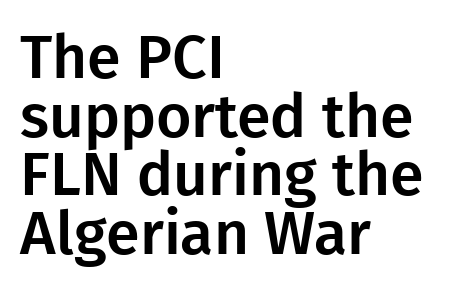
The image shows 61 px sans-serif type, upright; set left-aligned, tight line spacing (0.96x), normal letter spacing, not underlined; low stroke contrast and a medium x-height.
